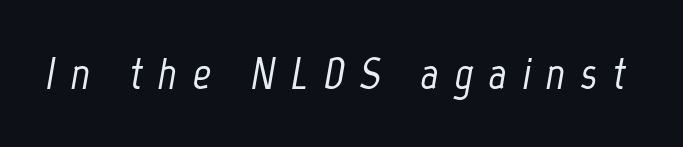
Is the type slanted? Yes — the strokes lean at a clear angle. The strip under each line holds only bare page. Think of a printed novel: that variable character pitch is what you see here. Here the glyphs are tracked loosely, breaking word shapes into spaced letters.
